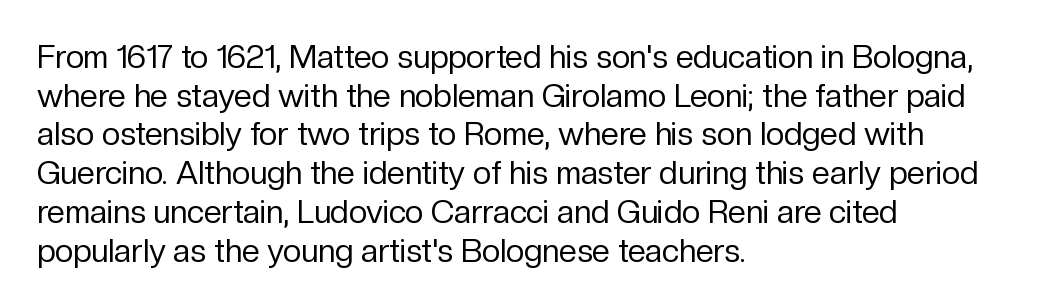
{"serif": "no", "italic": "no", "bold": "no", "weight": "regular", "width": "normal", "stroke_contrast": "low", "x_height": "medium", "monospaced": "no", "underline": "no", "align": "left", "line_spacing_ratio": 1.21, "letter_spacing": "normal", "letter_spacing_em": 0.0, "glyph_px": 32}
